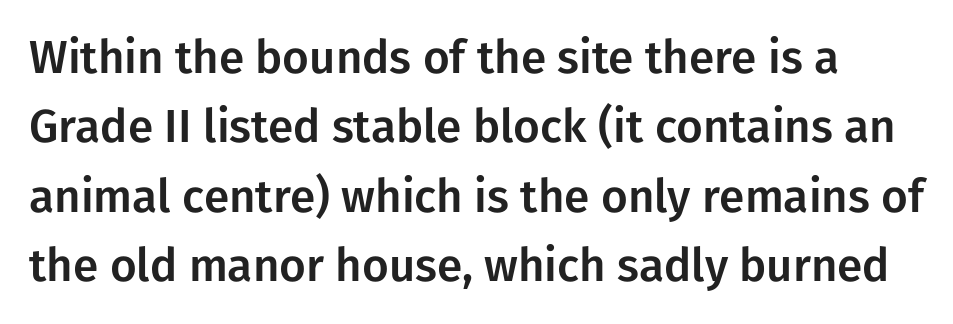
{"serif": "no", "italic": "no", "width": "normal", "stroke_contrast": "low", "x_height": "medium", "monospaced": "no", "underline": "no", "line_spacing": "normal", "line_spacing_ratio": 1.51, "letter_spacing": "normal", "letter_spacing_em": 0.0, "glyph_px": 46}
